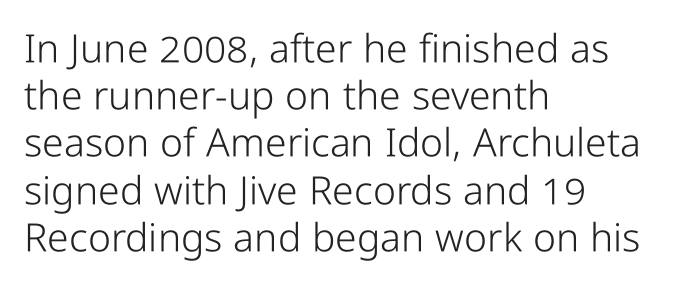
{"serif": "no", "italic": "no", "bold": "no", "weight": "light", "width": "condensed", "stroke_contrast": "low", "x_height": "medium", "monospaced": "no", "underline": "no", "align": "left", "line_spacing_ratio": 1.21, "letter_spacing": "normal", "letter_spacing_em": 0.0, "glyph_px": 39}
